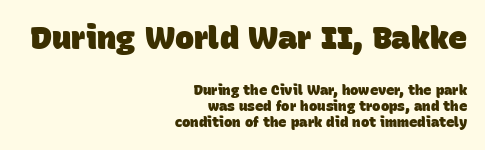
{"serif": "no", "bold": "yes", "weight": "heavy", "width": "normal", "stroke_contrast": "low", "x_height": "large", "monospaced": "no", "underline": "no", "align": "right", "line_spacing_ratio": 1.16, "letter_spacing": "normal", "letter_spacing_em": 0.0, "larger_block": "first", "size_ratio": 2.29, "glyph_px": 32}
